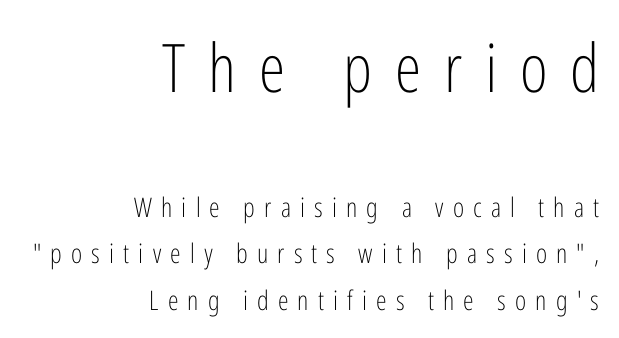
Q: Is the text bold? A: No.
Q: Is the text italic (slanted)? A: No, it is upright.
Q: Is the typeface a serif or a sans-serif typeface? A: Sans-serif.
Q: Is the text underlined? A: No.
Q: How is the paragraph aligned? A: Right-aligned.
Q: Is the spacing between letters normal or unusually wide? A: Unusually wide.
Q: Which block of text is set in a larger size, the first (top) or the second (bottom)? A: The first (top) one.
Q: Width (condensed, normal, or wide)? A: Condensed.
Q: Stroke contrast? A: Low.
Q: x-height? A: Medium.
Q: Monospaced? A: No.
